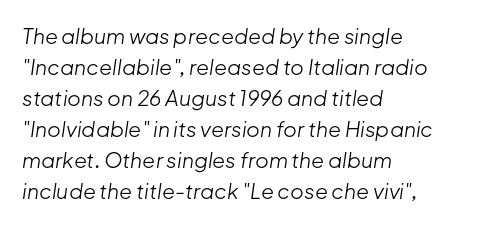
The image shows 21 px text type, italic (leaning right); set left-aligned, normal line spacing (1.48x), normal letter spacing, not underlined.
